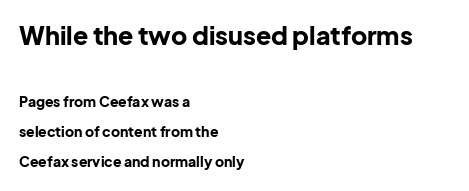
{"italic": "no", "bold": "yes", "underline": "no", "align": "left", "line_spacing": "loose", "line_spacing_ratio": 2.14, "letter_spacing": "normal", "letter_spacing_em": 0.0, "larger_block": "first", "size_ratio": 1.79, "glyph_px": 25}
